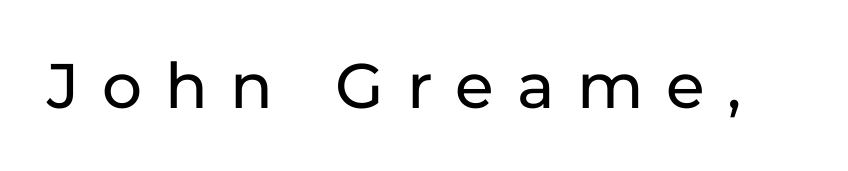
Look at the tracking — it's clearly loosened, letters drifting apart. Does the type have serifs? No, each stem ends abruptly. No word sits above an underline. Here the designer chose a conventional face with non-uniform glyph widths. A roman cut, with each character standing at attention.
